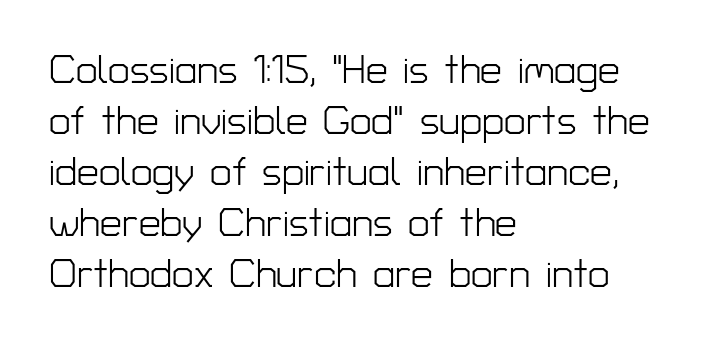
{"serif": "no", "italic": "no", "bold": "no", "weight": "light", "width": "normal", "stroke_contrast": "low", "x_height": "medium", "monospaced": "no", "underline": "no", "align": "left", "line_spacing": "normal", "line_spacing_ratio": 1.31, "letter_spacing": "normal", "letter_spacing_em": 0.0, "glyph_px": 39}
